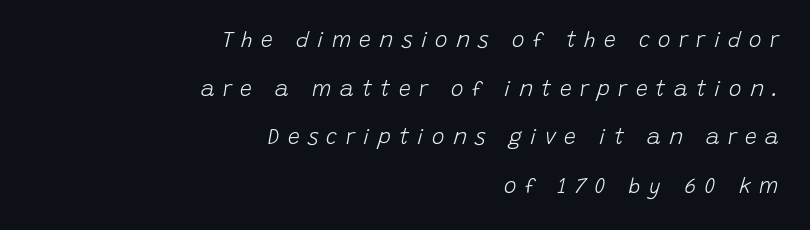
Q: Is the text bold? A: No.
Q: Is the text italic (slanted)? A: Yes, it leans right by about 15 degrees.
Q: Is the text underlined? A: No.
Q: How is the paragraph aligned? A: Right-aligned.
Q: Is the spacing between letters normal or unusually wide? A: Unusually wide.
Q: Is the spacing between lines tight, normal or loose? A: Loose.
